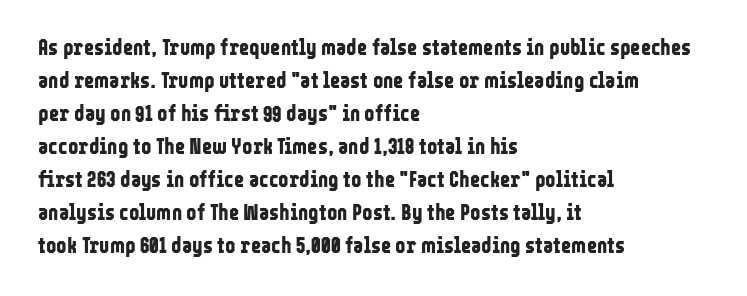
{"italic": "no", "bold": "yes", "underline": "no", "align": "left", "line_spacing": "normal", "line_spacing_ratio": 1.5, "letter_spacing": "normal", "letter_spacing_em": 0.0, "glyph_px": 22}
